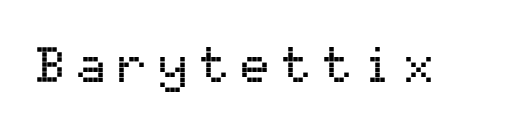
The horizontal fit of the characters is loose and conspicuously gappy. The glyphs in this specimen are sans serif. Every character here occupies the same horizontal width, giving the sample a typewriter-like rhythm. Italic? Not at all — the glyphs are vertical. Clear beneath every line of the passage.
